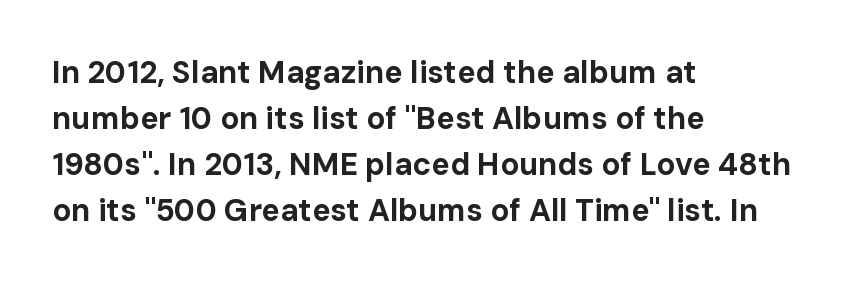
Is this a sans? Yes — the strokes have no serifs. These lines are rendered in a variable-pitch font. Upright lettering throughout. Leftover space on each line is placed entirely after the last word. Any mark beneath the type? The region is blank. Honestly, the row spacing looks completely unremarkable.
